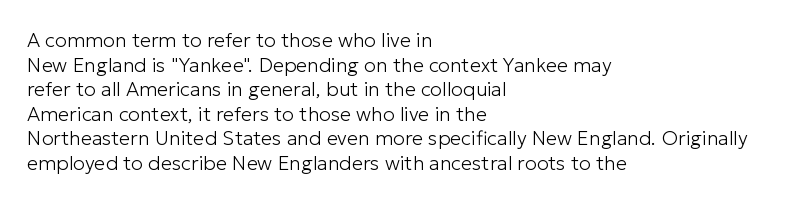
Casual observation: everything's shoved over to the left. This is not heavy type; no bold has been used. Italic? Not at all — the glyphs are vertical. The space beneath each line is pristine and unruled. No extra tracking has been applied to these lines.
